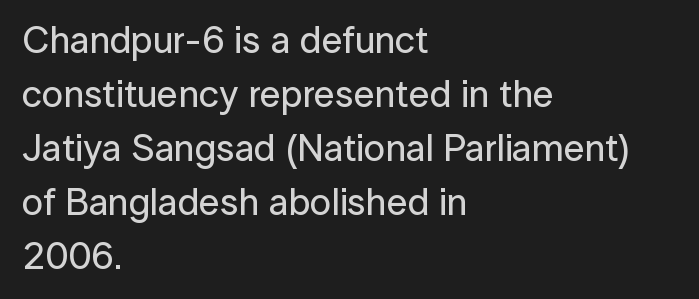
{"serif": "no", "italic": "no", "width": "normal", "stroke_contrast": "low", "x_height": "medium", "monospaced": "no", "underline": "no", "align": "left", "line_spacing": "normal", "line_spacing_ratio": 1.42, "letter_spacing": "normal", "letter_spacing_em": 0.0, "glyph_px": 38}
